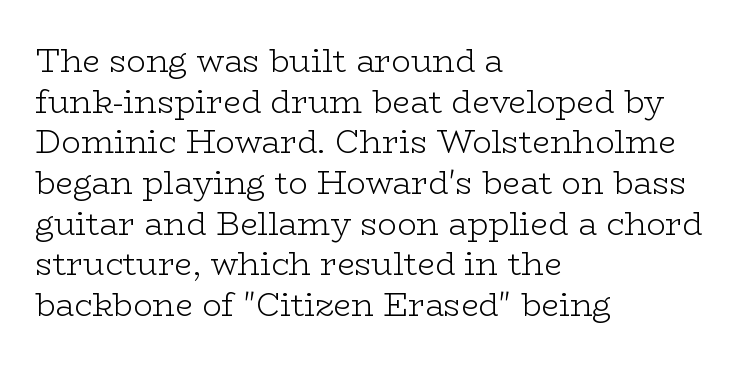
The baseline area is clear. Nothing heavy about these letters — not bold at all. Is the letter spacing exaggerated? No — it looks like the ordinary default. Looks like regular typesetting: each glyph gets only the width it needs. Leftover space on each line is placed entirely after the last word.
